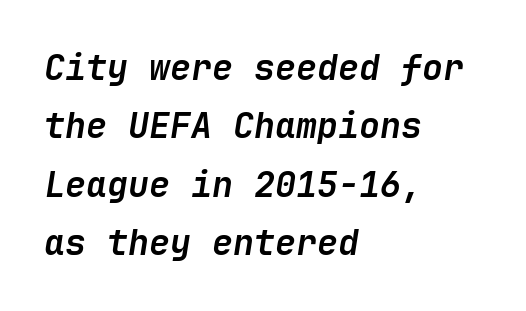
{"italic": "yes", "lean": "right", "slant_degrees": 9, "bold": "yes", "weight": "semibold", "width": "normal", "stroke_contrast": "low", "x_height": "medium", "underline": "no", "align": "left", "line_spacing": "normal", "line_spacing_ratio": 1.67, "letter_spacing": "normal", "letter_spacing_em": 0.0, "glyph_px": 35}
